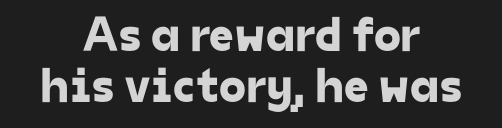
The image shows 49 px sans-serif type; set centered, tight line spacing (1.04x), normal letter spacing, not underlined; low stroke contrast and a medium x-height.
